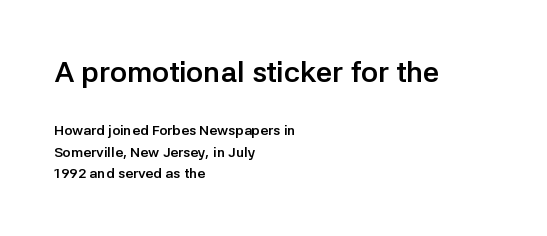
{"serif": "no", "italic": "no", "bold": "yes", "weight": "semibold", "width": "normal", "stroke_contrast": "low", "x_height": "medium", "monospaced": "no", "underline": "no", "align": "left", "line_spacing": "normal", "line_spacing_ratio": 1.52, "letter_spacing": "normal", "letter_spacing_em": 0.0, "larger_block": "first", "size_ratio": 2.07, "glyph_px": 29}
